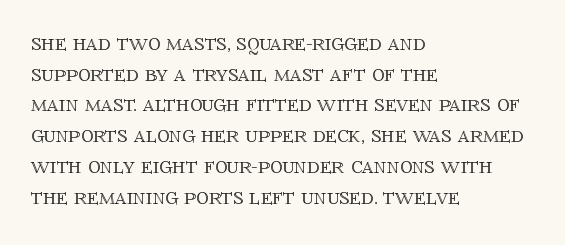
{"italic": "no", "underline": "no", "align": "left", "line_spacing": "normal", "line_spacing_ratio": 1.28, "letter_spacing": "normal", "letter_spacing_em": 0.0, "glyph_px": 24}
